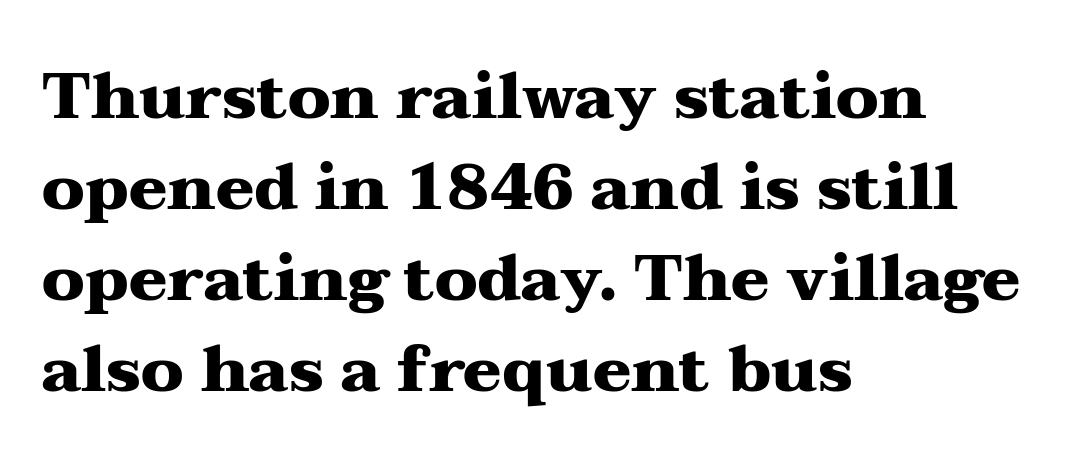
Q: Is the text bold? A: Yes.
Q: Is the text italic (slanted)? A: No, it is upright.
Q: Is the typeface a serif or a sans-serif typeface? A: Serif.
Q: Is the text underlined? A: No.
Q: How is the paragraph aligned? A: Left-aligned.
Q: Is the spacing between letters normal or unusually wide? A: Normal.
Q: Is the spacing between lines tight, normal or loose? A: Normal.
Q: Width (condensed, normal, or wide)? A: Wide.
Q: Stroke contrast? A: Medium.
Q: x-height? A: Medium.
Q: Monospaced? A: No.
